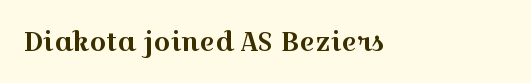
Q: Is the text italic (slanted)? A: No, it is upright.
Q: Is the text underlined? A: No.
Q: How is the paragraph aligned? A: Left-aligned.
Q: Is the spacing between letters normal or unusually wide? A: Normal.
